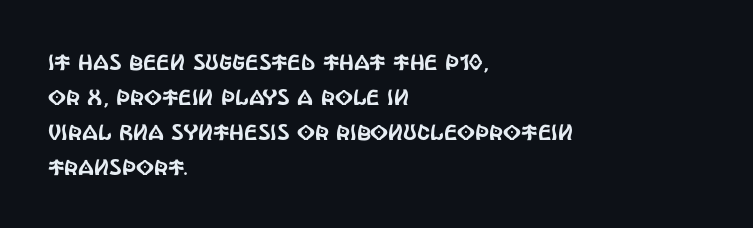
The image shows 22 px text type, upright; set left-aligned, normal line spacing (1.59x), normal letter spacing, not underlined.
